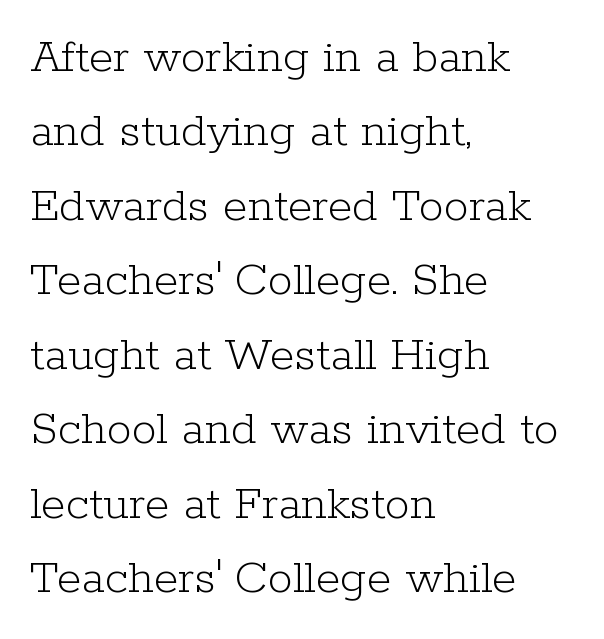
{"serif": "yes", "italic": "no", "bold": "no", "weight": "light", "width": "normal", "stroke_contrast": "low", "x_height": "medium", "monospaced": "no", "underline": "no", "align": "left", "line_spacing": "normal", "line_spacing_ratio": 1.49, "letter_spacing": "normal", "letter_spacing_em": 0.0, "glyph_px": 50}
